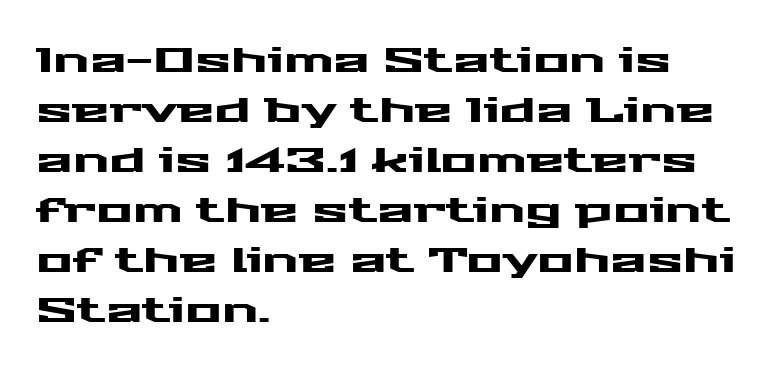
The image shows 34 px wide sans-serif type, upright; set left-aligned, normal line spacing (1.47x), normal letter spacing, not underlined; medium stroke contrast and a medium x-height.
